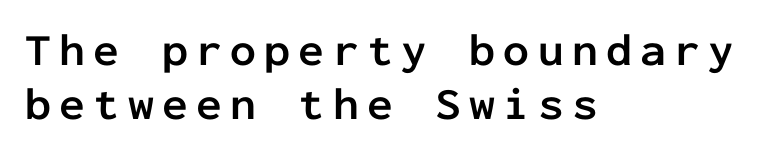
The image shows 46 px semibold sans-serif type, upright, monospaced; set left-aligned, line spacing 1.17x, not underlined; low stroke contrast and a medium x-height.
